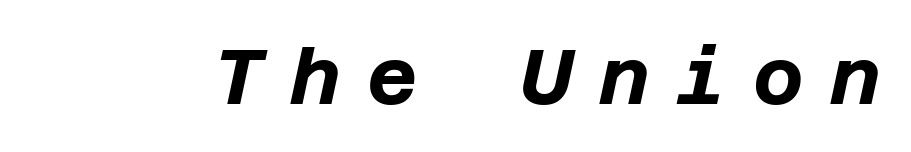
It's the slanting kind of type. The gaps between neighbouring characters are conspicuously large. Weight: bold. Glance below the letters and you will spot only blank space.
